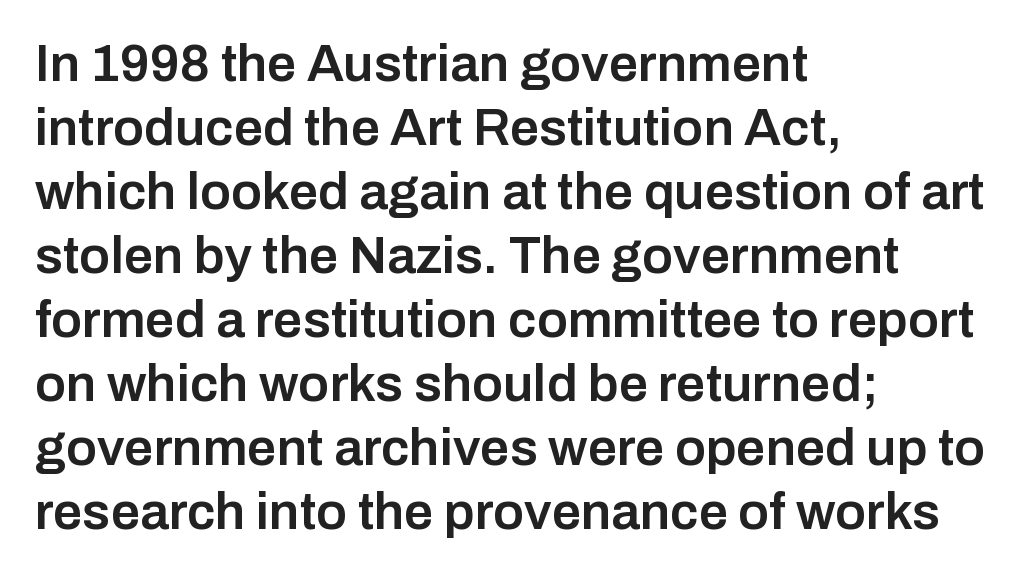
Q: Is the text bold? A: Semi-bold.
Q: Is the text italic (slanted)? A: No, it is upright.
Q: Is the typeface a serif or a sans-serif typeface? A: Sans-serif.
Q: Is the text underlined? A: No.
Q: How is the paragraph aligned? A: Left-aligned.
Q: Is the spacing between letters normal or unusually wide? A: Normal.
Q: Width (condensed, normal, or wide)? A: Normal.
Q: Stroke contrast? A: Low.
Q: x-height? A: Medium.
Q: Monospaced? A: No.
